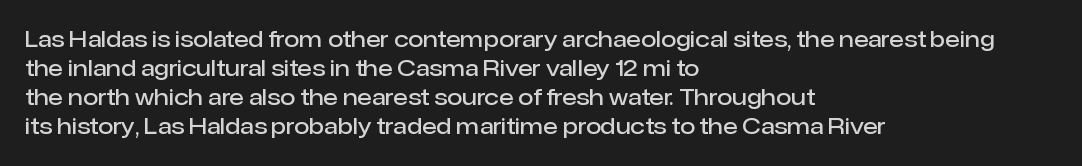
Q: Is the text bold? A: Semi-bold.
Q: Is the text italic (slanted)? A: No, it is upright.
Q: Is the text underlined? A: No.
Q: How is the paragraph aligned? A: Left-aligned.
Q: Is the spacing between letters normal or unusually wide? A: Normal.
Q: Is the spacing between lines tight, normal or loose? A: Normal.
